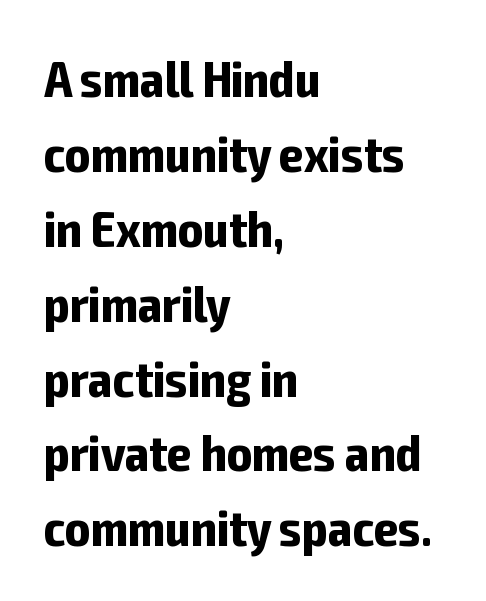
The image shows 52 px bold, condensed sans-serif type, upright; set left-aligned, normal line spacing (1.44x), normal letter spacing, not underlined; low stroke contrast and a medium x-height.
